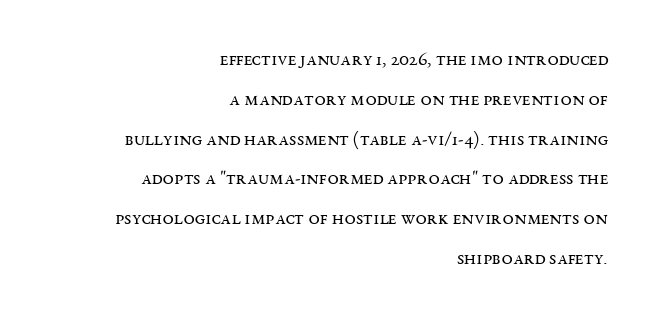
The rag falls on the left side of this text block. The lines are spread far apart with generous leading. Unmarked baselines from the first word to the last. Notice how the stems are strictly vertical — no italics here. These lines keep a tight, regular rhythm from letter to letter.
